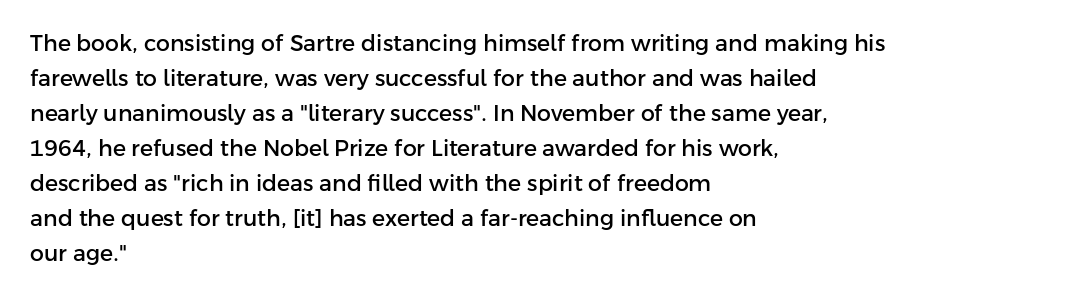
The vertical gap from one line to the next is medium. In terms of posture, this sample is upright. The ragged edge is on the right, which tells us the setting is flush left. Look at the tracking — it's just the regular setting, nothing added. Only glyphs here, with clear space below each row.
